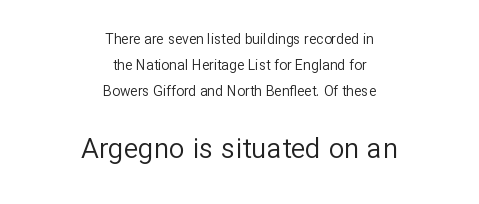
Nobody drew a line under any word here. The typesetting does not lean heavy: it is not bold. Alignment: centered. No extra tracking has been applied to these lines. These lines are rendered in a variable-pitch font.
